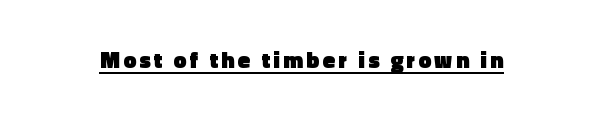
The image shows 23 px bold type, upright; set underlined.
